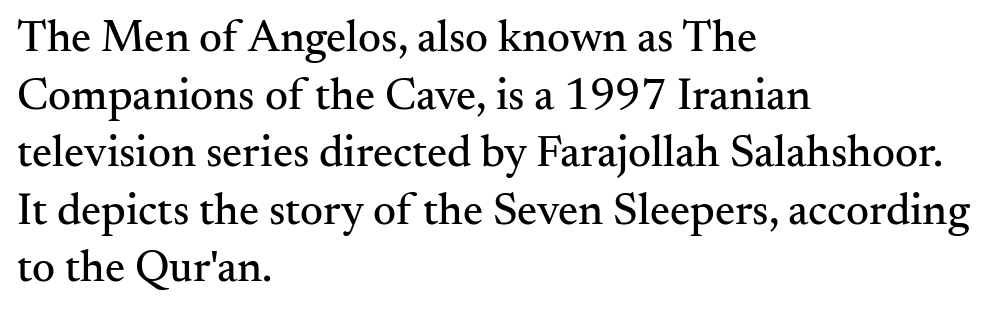
Q: Is the text italic (slanted)? A: No, it is upright.
Q: Is the typeface a serif or a sans-serif typeface? A: Serif.
Q: Is the text underlined? A: No.
Q: How is the paragraph aligned? A: Left-aligned.
Q: Is the spacing between letters normal or unusually wide? A: Normal.
Q: Is the spacing between lines tight, normal or loose? A: Normal.
Q: Width (condensed, normal, or wide)? A: Normal.
Q: Stroke contrast? A: Medium.
Q: x-height? A: Small.
Q: Monospaced? A: No.
